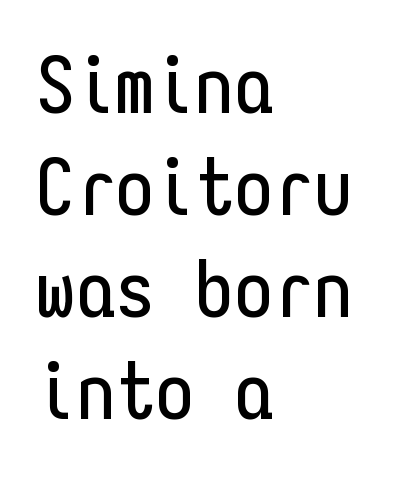
Q: Is the text italic (slanted)? A: No, it is upright.
Q: Is the typeface a serif or a sans-serif typeface? A: Sans-serif.
Q: Is the text underlined? A: No.
Q: How is the paragraph aligned? A: Left-aligned.
Q: Is the spacing between letters normal or unusually wide? A: Normal.
Q: Is the spacing between lines tight, normal or loose? A: Normal.
Q: Width (condensed, normal, or wide)? A: Condensed.
Q: Stroke contrast? A: Low.
Q: x-height? A: Medium.
Q: Monospaced? A: Yes.
